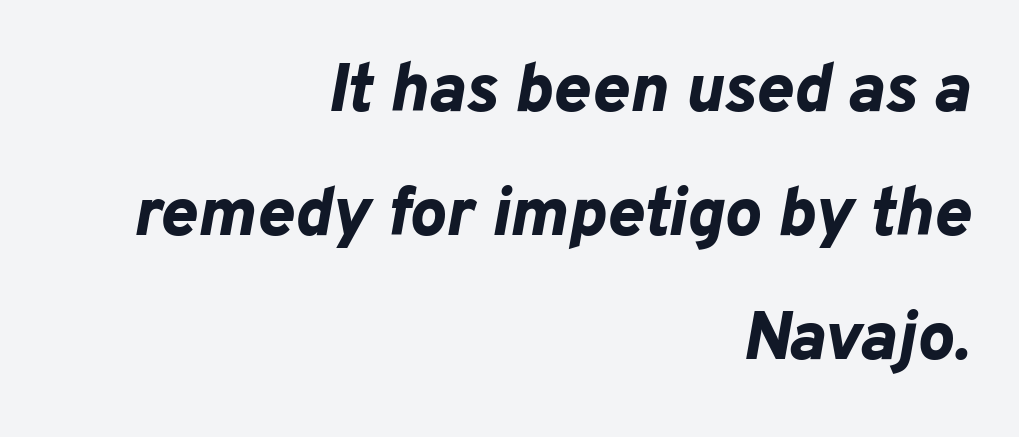
The paragraph has a hard right edge and a soft left edge. This rendering leaves character spacing at its baseline value. When letters slant like this, we call the style italic. Honestly, there is no underline to notice here at all. Varying glyph widths throughout — classic text-font behaviour.
